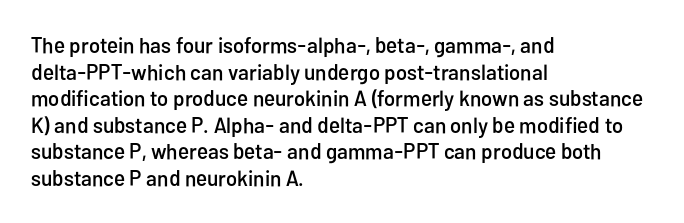
Q: Is the text italic (slanted)? A: No, it is upright.
Q: Is the text underlined? A: No.
Q: How is the paragraph aligned? A: Left-aligned.
Q: Is the spacing between letters normal or unusually wide? A: Normal.
